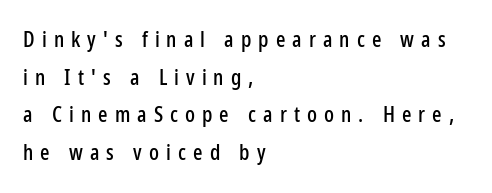
The image shows 22 px text type, upright; set left-aligned, line spacing 1.71x, unusually wide letter spacing (+0.32 em), not underlined.
